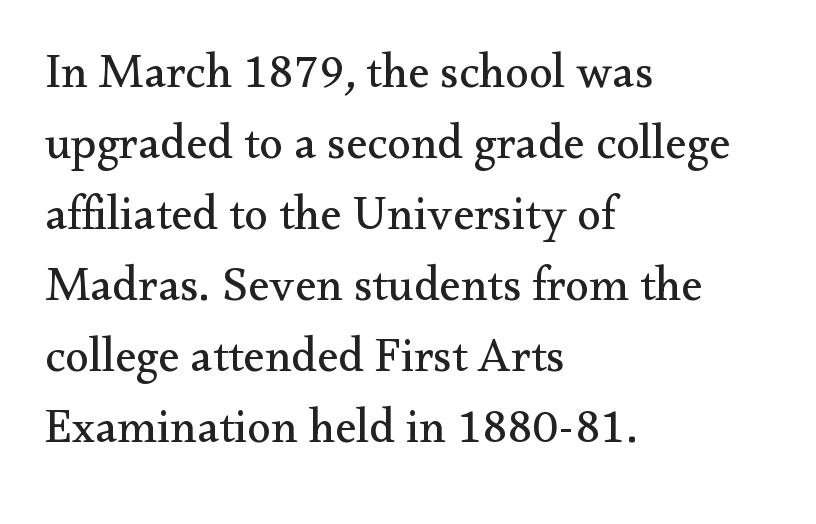
Q: Is the text bold? A: No.
Q: Is the text italic (slanted)? A: No, it is upright.
Q: Is the typeface a serif or a sans-serif typeface? A: Serif.
Q: Is the text underlined? A: No.
Q: How is the paragraph aligned? A: Left-aligned.
Q: Is the spacing between letters normal or unusually wide? A: Normal.
Q: Is the spacing between lines tight, normal or loose? A: Normal.
Q: Width (condensed, normal, or wide)? A: Normal.
Q: Stroke contrast? A: Medium.
Q: x-height? A: Small.
Q: Monospaced? A: No.
